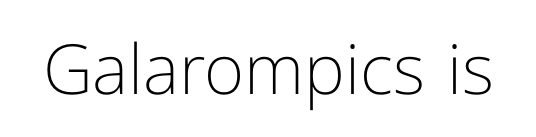
The image shows 69 px light sans-serif type, upright; set normal letter spacing, not underlined; low stroke contrast and a medium x-height.
